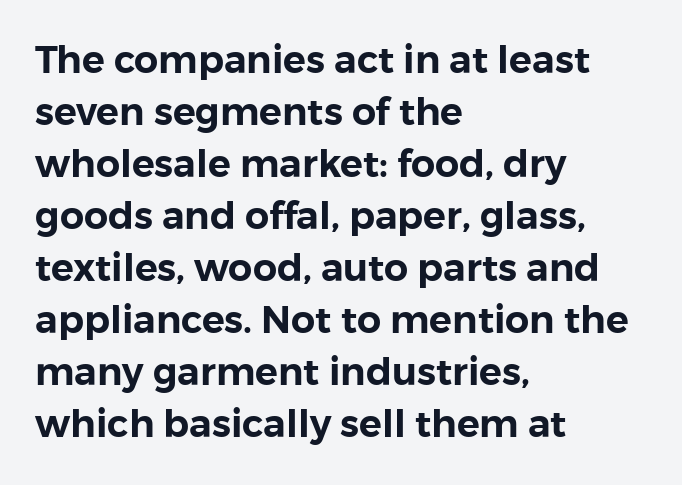
These lines sit exactly where default settings would place them. No feet cap the strokes, marking this as sans-serif type. Is there any slant? The stems are plumb. Think of a printed novel: that variable character pitch is what you see here. Students, note that the glyphs here touch the page at normal intervals. All the whitespace from short lines collects on the right.
